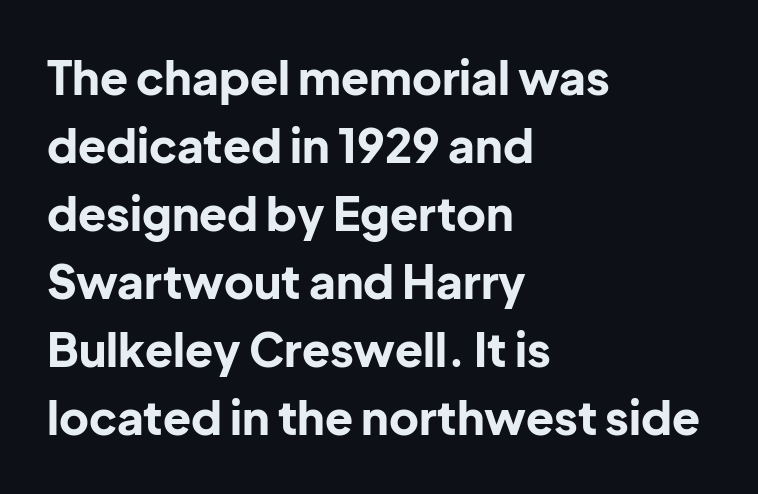
Each line starts at the same left margin while the right side varies. Do the characters align in a grid? No, the font is proportional. Stroke thickness is high; the sample reads as a true bold. You could call the tracking neutral — neither tight nor loose.
